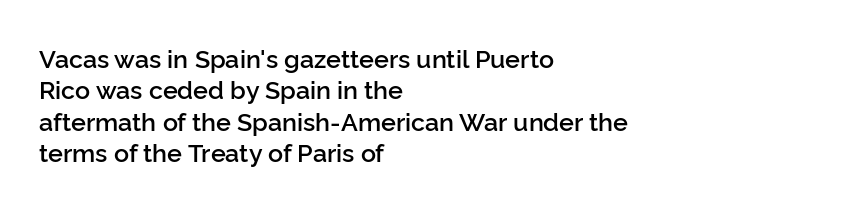
{"italic": "no", "bold": "semi", "underline": "no", "align": "left", "line_spacing": "normal", "line_spacing_ratio": 1.26, "letter_spacing": "normal", "letter_spacing_em": 0.0, "glyph_px": 25}
